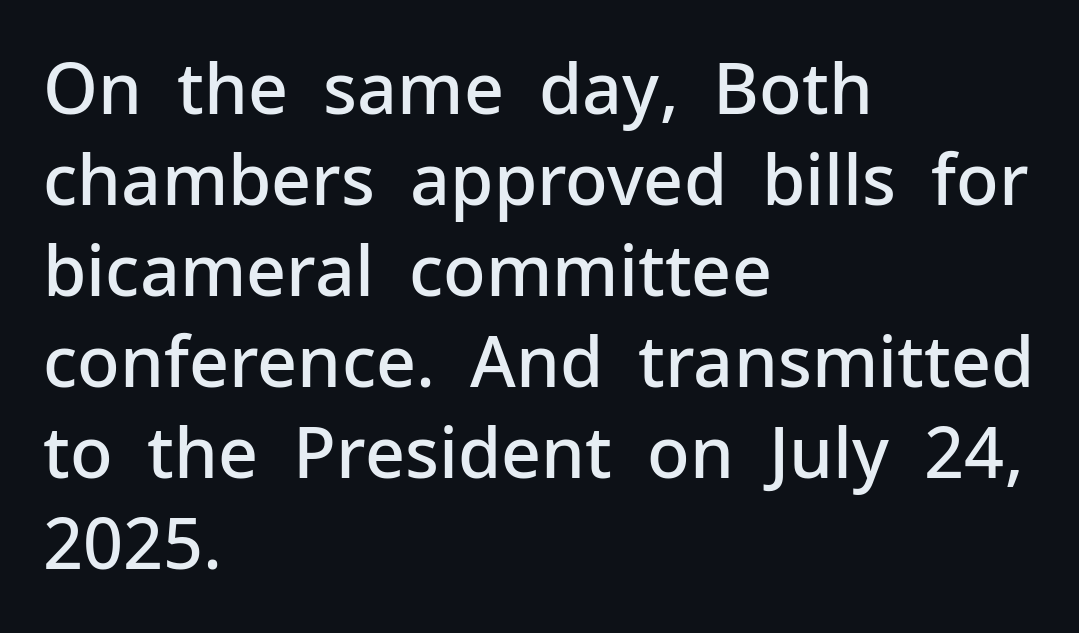
Regarding leading, the lines here are spaced in the standard way. The paragraph has a hard left edge and a soft right edge. Its strokes are somewhat broadened, the hallmark of semibold type. Is this a fixed-width face? No — the glyphs have proportional, varying widths. Underlining? Definitely not there.
